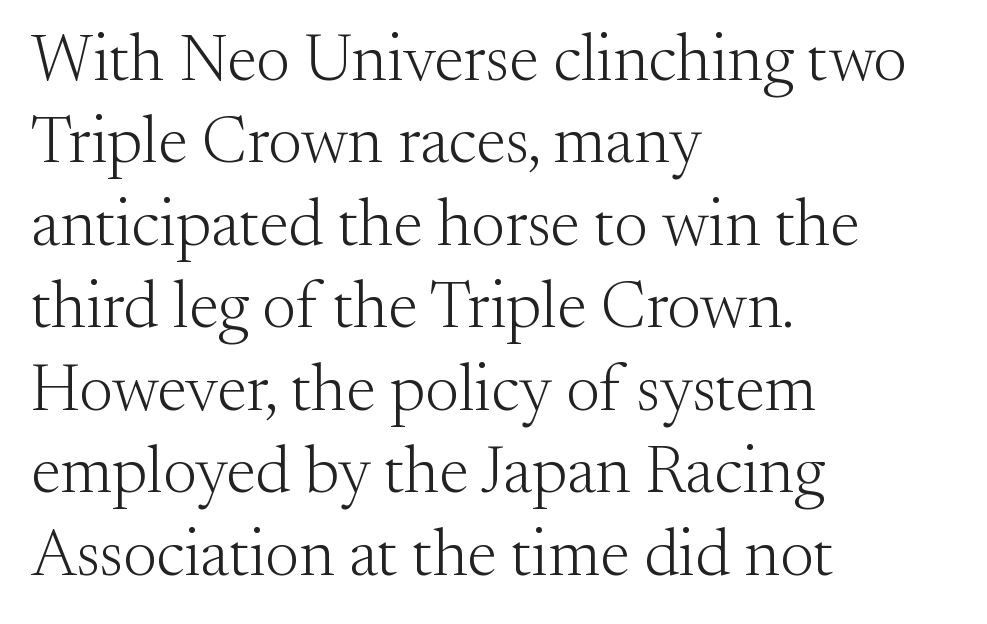
You can tell from the footed stems that serif type was used. No heavy texture on the line: the type isn't bold. The vertical gap from one line to the next is medium. Is the letter spacing exaggerated? No — it looks like the ordinary default. The string is rendered with underlining switched off.
